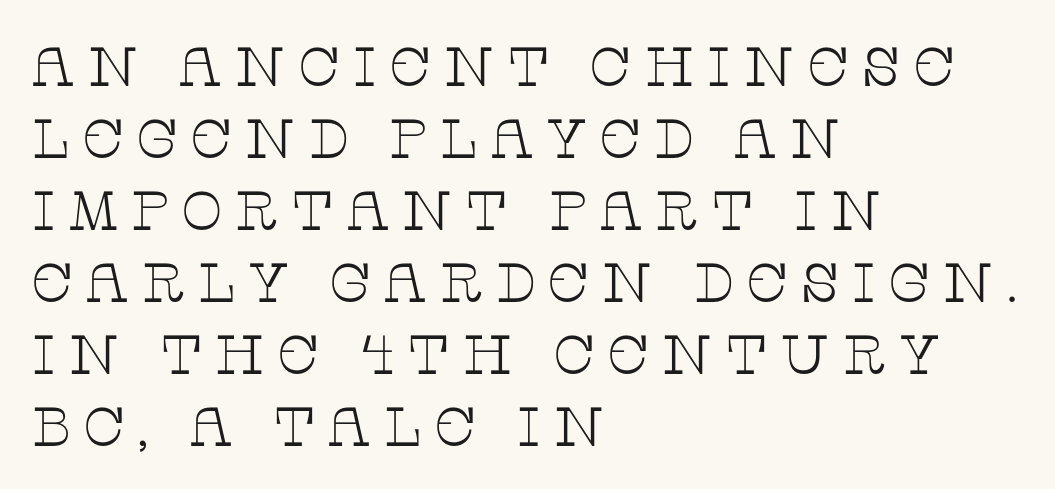
The image shows 55 px thin, wide serif type, upright; set left-aligned, normal line spacing (1.31x), unusually wide letter spacing (+0.21 em), not underlined; low stroke contrast and a large x-height.
